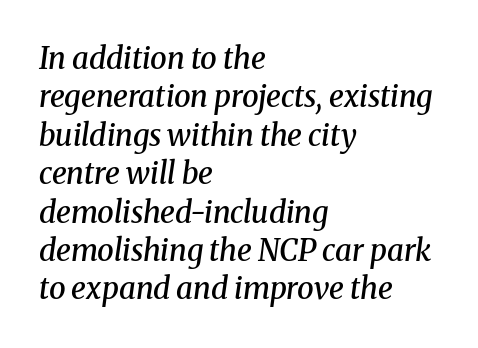
The string is rendered with underlining switched off. This sample uses a serif face. Reading down the column, the eye jumps a familiar distance to each next line. Quick note: italic.
